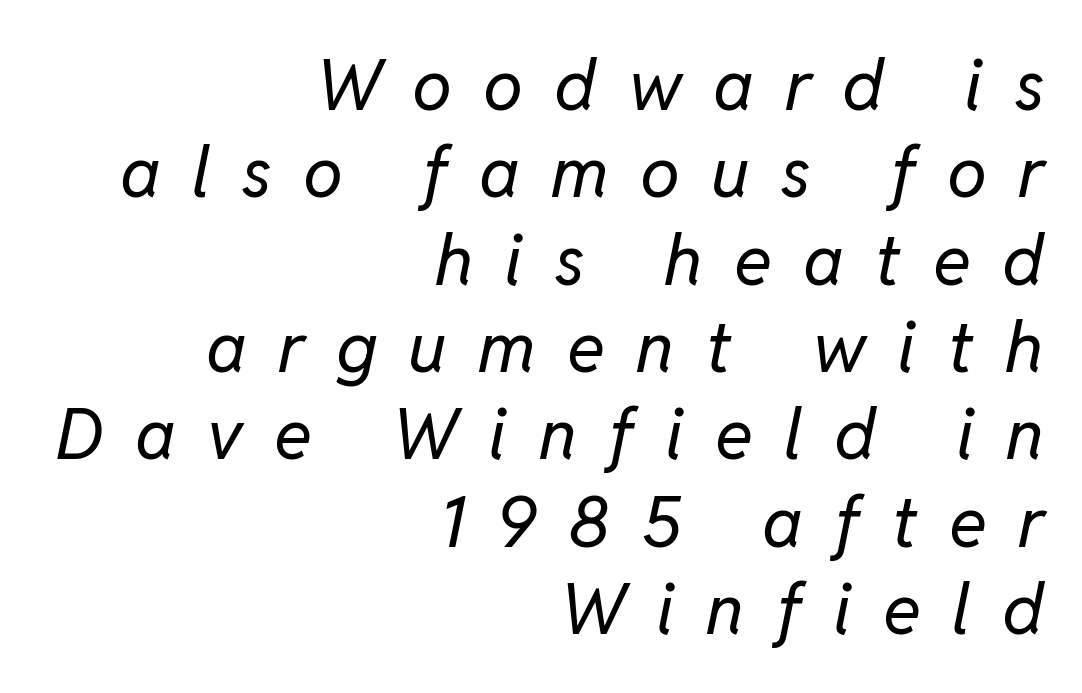
Notice how the passage keeps a crisp vertical edge on the right only. Each letter keeps its own natural width here, so spacing adapts to shape. The letters are spread apart with noticeably loose tracking. Check the space under the baseline: it is left empty. This sample uses an oblique cut, with every glyph tilted off the vertical. Heft: none added — not bold.
